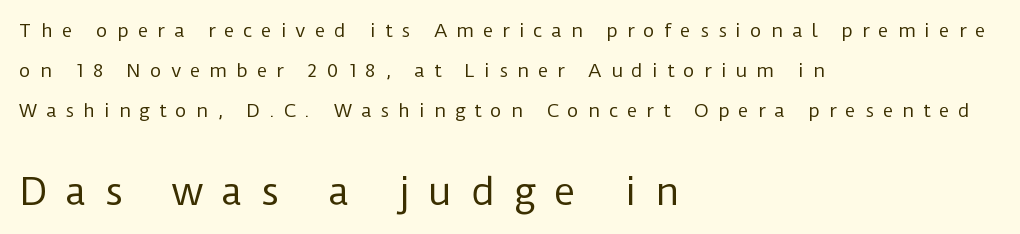
The image shows 37 px regular-weight sans-serif type, upright; set left-aligned, loose line spacing (2.21x), unusually wide letter spacing (+0.49 em), not underlined; the second (bottom) block is 2.06x larger; low stroke contrast and a medium x-height.
